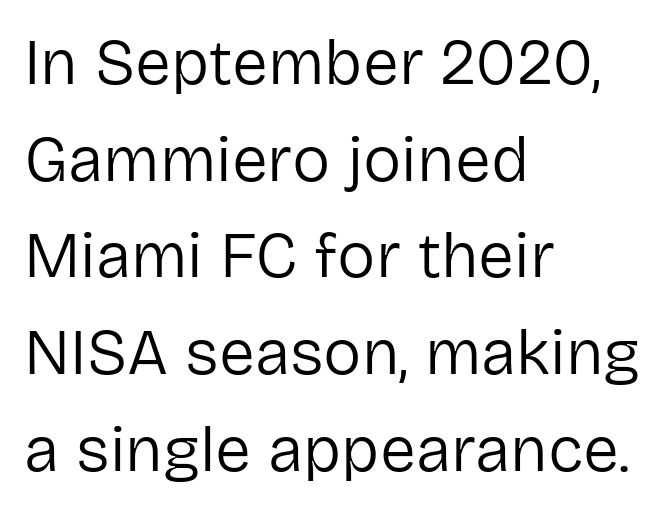
The image shows 64 px regular-weight sans-serif type, upright; set left-aligned, normal line spacing (1.51x), normal letter spacing, not underlined; low stroke contrast and a medium x-height.
